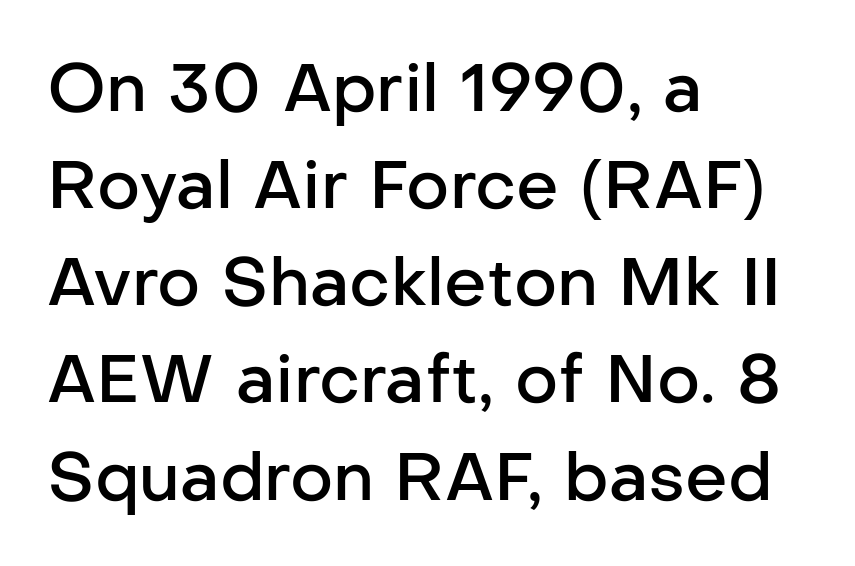
Notice how descenders clear the ascenders below comfortably — that's standard leading. What kind of face is this? One without serifs — a sans. Each word holds together tightly as a unit, with standard inter-letter gaps. The lines are quadded left.
